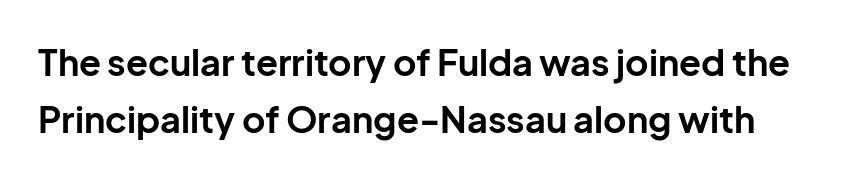
The image shows 36 px bold sans-serif type, upright; set normal line spacing (1.59x), normal letter spacing, not underlined; low stroke contrast and a medium x-height.
